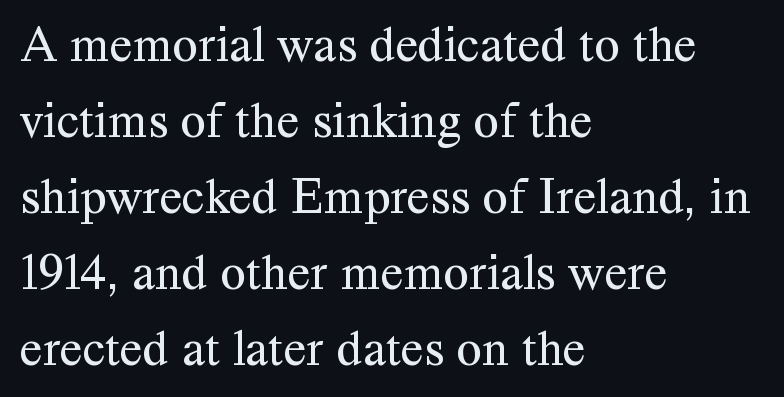
{"serif": "yes", "italic": "no", "bold": "no", "weight": "regular", "width": "normal", "stroke_contrast": "medium", "x_height": "medium", "monospaced": "no", "underline": "no", "align": "left", "line_spacing": "normal", "line_spacing_ratio": 1.46, "letter_spacing": "normal", "letter_spacing_em": 0.0, "glyph_px": 52}
